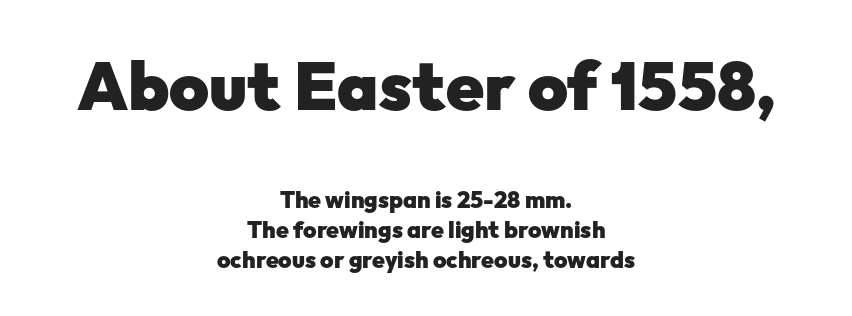
The image shows 68 px heavy sans-serif type, upright; set centered, normal line spacing (1.3x), normal letter spacing, not underlined; the first (top) block is 2.96x larger; low stroke contrast and a medium x-height.
